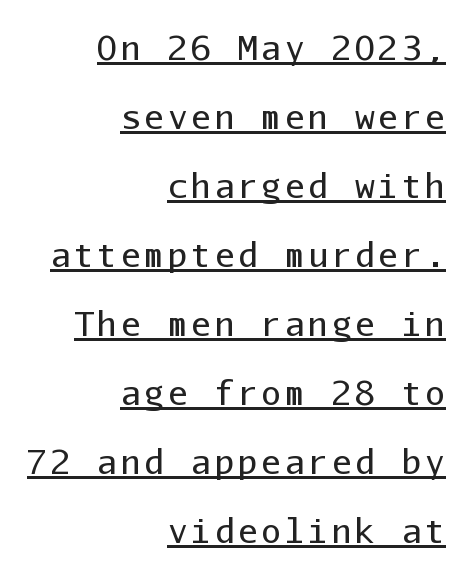
Leftover space on each line is placed entirely before the opening word. The leading is generous, giving the passage an open texture. Here the designer chose a console-style face with uniform glyph widths. Stems and bowls with no extra thickness — not bold. A typographer would call this underscored text. These lines are composed in type without serifs.
